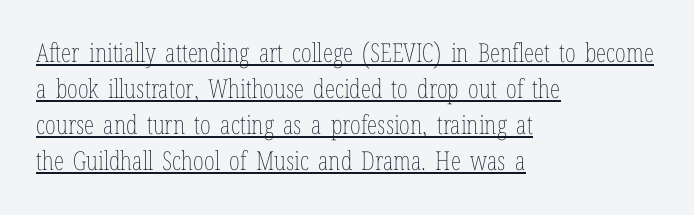
Q: Is the text bold? A: No.
Q: Is the text italic (slanted)? A: No, it is upright.
Q: Is the text underlined? A: Yes.
Q: How is the paragraph aligned? A: Left-aligned.
Q: Is the spacing between letters normal or unusually wide? A: Normal.
Q: Is the spacing between lines tight, normal or loose? A: Normal.
